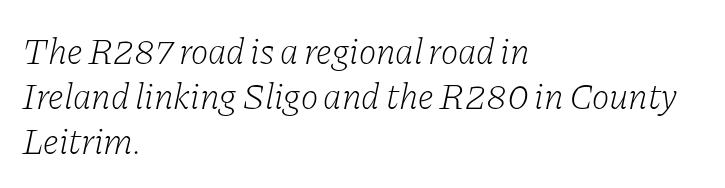
The image shows 37 px light serif type, italic (leaning right); set left-aligned, line spacing 1.21x, normal letter spacing, not underlined; low stroke contrast and a medium x-height.
